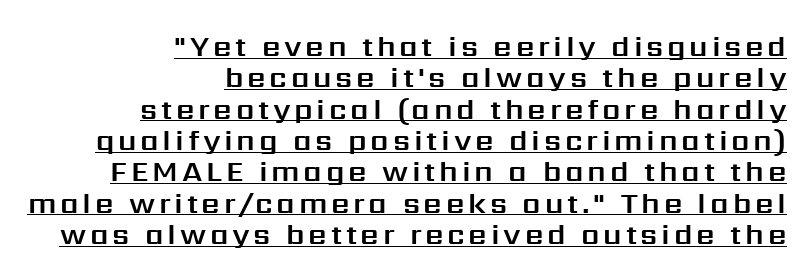
{"serif": "no", "italic": "no", "width": "normal", "stroke_contrast": "medium", "x_height": "medium", "monospaced": "no", "underline": "yes", "align": "right", "line_spacing": "tight", "line_spacing_ratio": 1.08, "glyph_px": 29}
